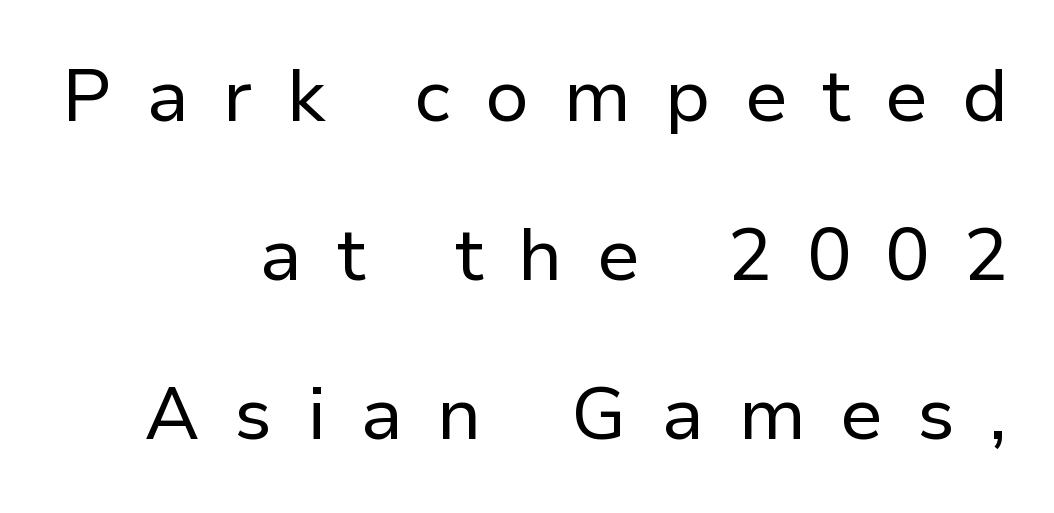
{"serif": "no", "italic": "no", "bold": "no", "weight": "regular", "width": "normal", "stroke_contrast": "low", "x_height": "medium", "monospaced": "no", "underline": "no", "align": "right", "line_spacing": "loose", "line_spacing_ratio": 2.15, "letter_spacing": "wide", "letter_spacing_em": 0.46, "glyph_px": 74}
